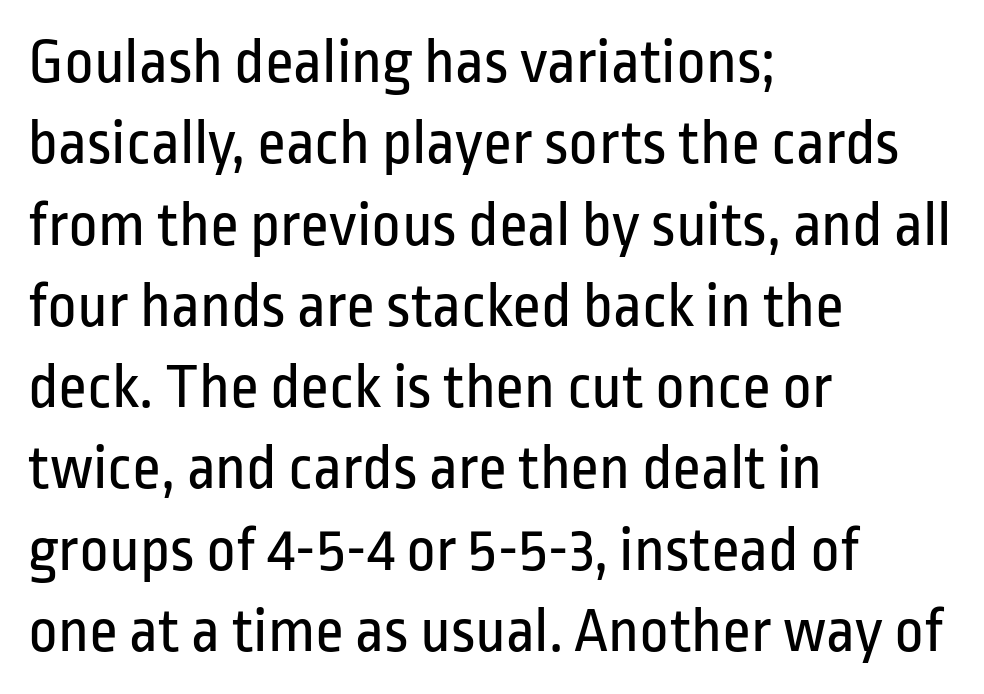
Q: Is the text bold? A: No.
Q: Is the text italic (slanted)? A: No, it is upright.
Q: Is the typeface a serif or a sans-serif typeface? A: Sans-serif.
Q: Is the text underlined? A: No.
Q: How is the paragraph aligned? A: Left-aligned.
Q: Is the spacing between letters normal or unusually wide? A: Normal.
Q: Is the spacing between lines tight, normal or loose? A: Normal.
Q: Width (condensed, normal, or wide)? A: Condensed.
Q: Stroke contrast? A: Low.
Q: x-height? A: Medium.
Q: Monospaced? A: No.
